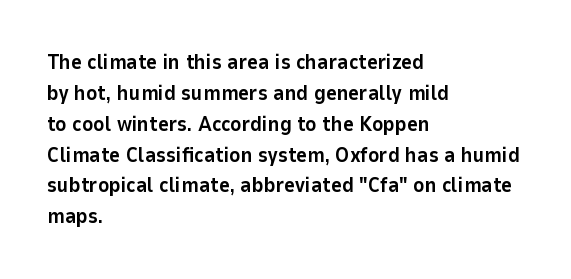
{"italic": "no", "bold": "yes", "underline": "no", "align": "left", "line_spacing": "normal", "line_spacing_ratio": 1.47, "letter_spacing": "normal", "letter_spacing_em": 0.0, "glyph_px": 21}
